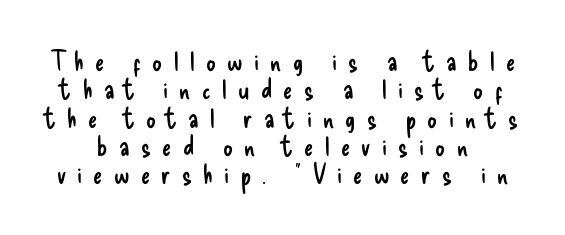
The font sits on the lighter half of the weight spectrum, regular included. The block of text is dense from top to bottom, with scant space between rows. Style check: upright. The area under the type is left untouched. What stands out about the letter spacing? Its width — letters are far apart.
